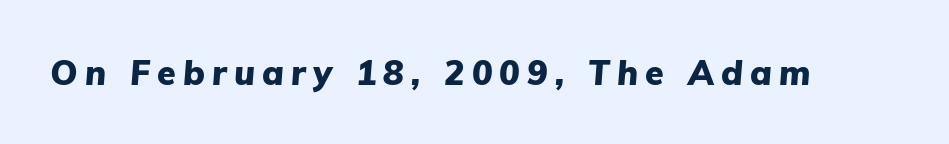
The image shows 34 px heavy type, italic (leaning right); set unusually wide letter spacing (+0.21 em), not underlined; low stroke contrast and a medium x-height.
